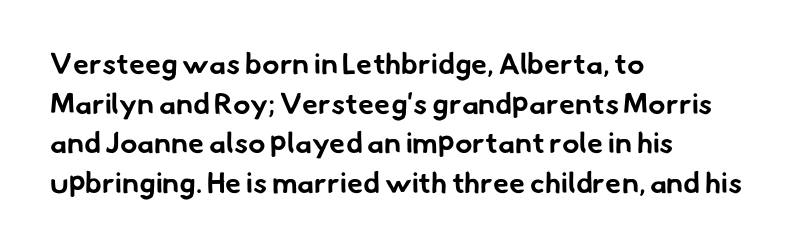
The image shows 29 px bold sans-serif type; set left-aligned, normal line spacing (1.37x), normal letter spacing, not underlined; low stroke contrast and a small x-height.
